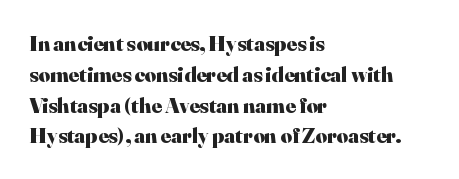
{"italic": "no", "bold": "yes", "underline": "no", "align": "left", "line_spacing": "normal", "line_spacing_ratio": 1.4, "letter_spacing": "normal", "letter_spacing_em": 0.0, "glyph_px": 22}
